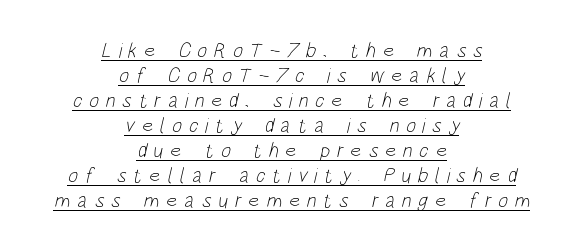
The image shows 21 px text type; set centered, line spacing 1.19x, unusually wide letter spacing (+0.32 em), underlined.
